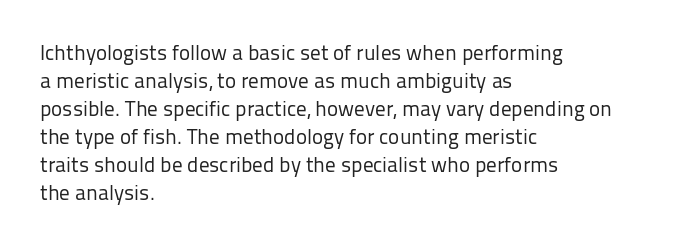
The image shows 21 px text type, upright; set left-aligned, normal line spacing (1.33x), normal letter spacing, not underlined.
